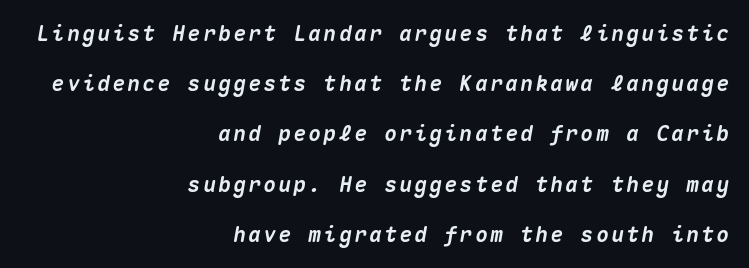
{"italic": "yes", "lean": "right", "slant_degrees": 10, "bold": "yes", "underline": "no", "align": "right", "line_spacing": "loose", "line_spacing_ratio": 2.39, "glyph_px": 21}
